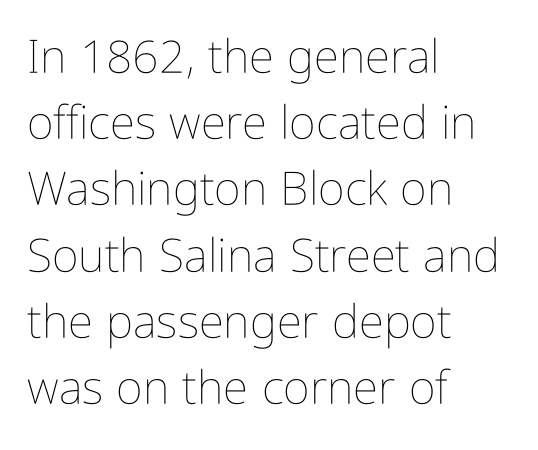
{"italic": "no", "bold": "no", "weight": "thin", "width": "condensed", "stroke_contrast": "low", "x_height": "medium", "monospaced": "no", "underline": "no", "align": "left", "line_spacing": "normal", "line_spacing_ratio": 1.44, "letter_spacing": "normal", "letter_spacing_em": 0.0, "glyph_px": 46}
